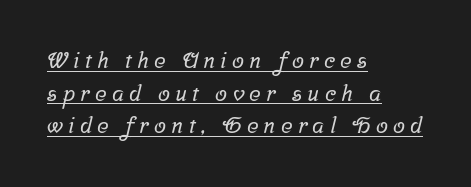
{"underline": "yes", "align": "left", "line_spacing": "normal", "line_spacing_ratio": 1.48, "letter_spacing": "wide", "letter_spacing_em": 0.24, "glyph_px": 22}
